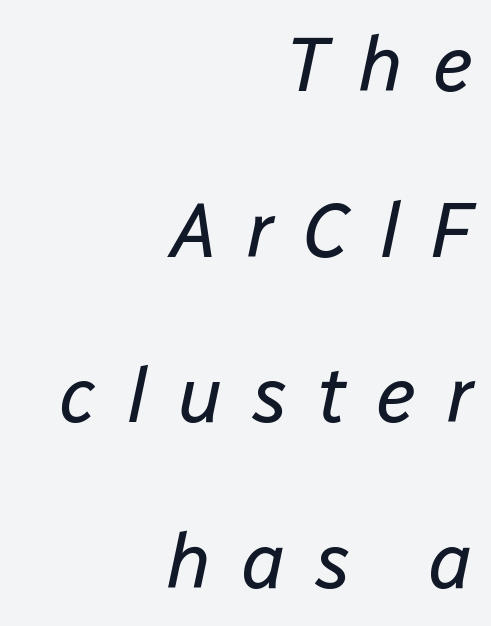
The image shows 77 px regular-weight type, italic (leaning right); set right-aligned, loose line spacing (2.15x), unusually wide letter spacing (+0.38 em), not underlined; low stroke contrast and a medium x-height.
